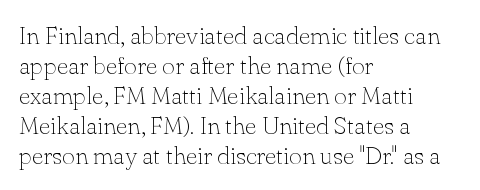
The image shows 25 px text type, upright; set left-aligned, line spacing 1.2x, normal letter spacing, not underlined.
